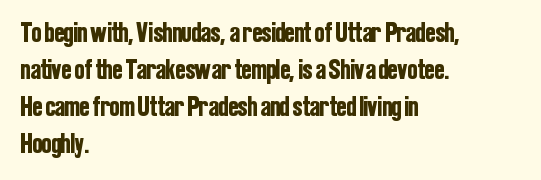
Glyph-to-glyph distance matches everyday printed text. Vertically, the passage feels balanced, rows spaced as you'd expect. Stroke terminals: plain, sans-serif. Check the space under the baseline: it is left empty. No italicization has been applied; the sample stays upright. Horizontal alignment here is leftward, the default for most running prose.
